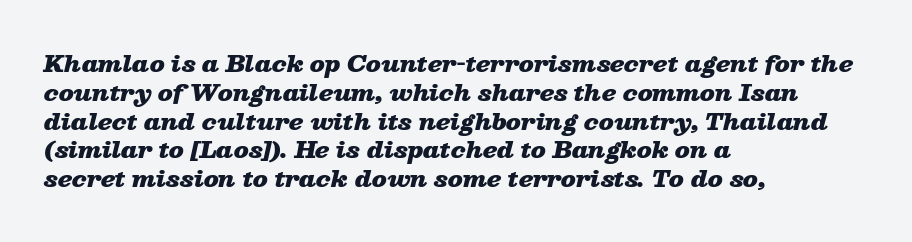
The image shows 22 px bold type, italic (leaning right); set left-aligned, normal line spacing (1.31x), normal letter spacing, not underlined.
